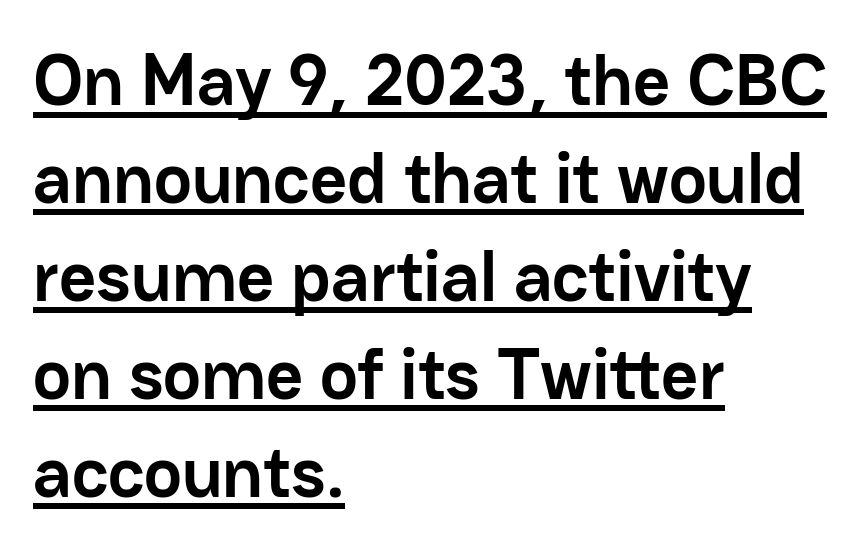
Pretty heavy lettering here — definitely bold. What decoration does the sample have? An underline. Check where the strokes stop: nothing finishes them off — pure sans. This block has exactly the height ordinary leading produces. Typeset ragged right — the left edge is the straight one. Do the characters align in a grid? No, the font is proportional.
